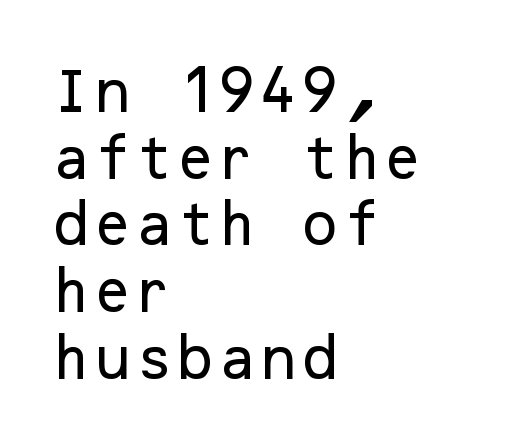
Q: Is the text italic (slanted)? A: No, it is upright.
Q: Is the typeface a serif or a sans-serif typeface? A: Sans-serif.
Q: Is the text underlined? A: No.
Q: How is the paragraph aligned? A: Left-aligned.
Q: Is the spacing between letters normal or unusually wide? A: Normal.
Q: Is the spacing between lines tight, normal or loose? A: Normal.
Q: Width (condensed, normal, or wide)? A: Normal.
Q: Stroke contrast? A: Low.
Q: x-height? A: Medium.
